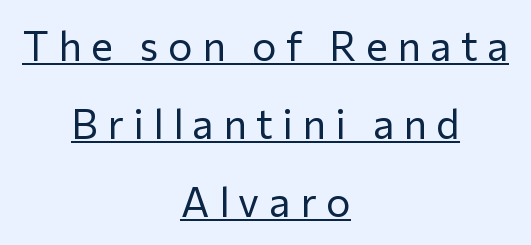
Each letter's strokes conclude bluntly, with no projecting serifs. Compared with undecorated copy, this sample adds a rule below the words. Looks like regular typesetting: each glyph gets only the width it needs. The type is letterspaced generously, with wide tracking. Tall strokes in this sample are plumb rather than angled. Stems here are at most as thick as an everyday book face.
